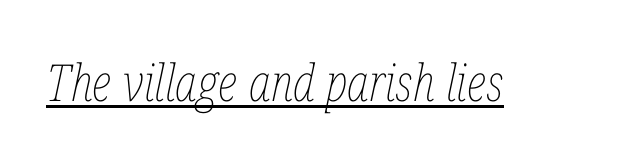
Characters follow at the spacing the type designer built in. Is the type slanted? Yes — the strokes lean at a clear angle. A typographer would call this underscored text. The rendering uses natural spacing where letterforms have individual widths. Vertical stems look standard width or narrower in stroke.
